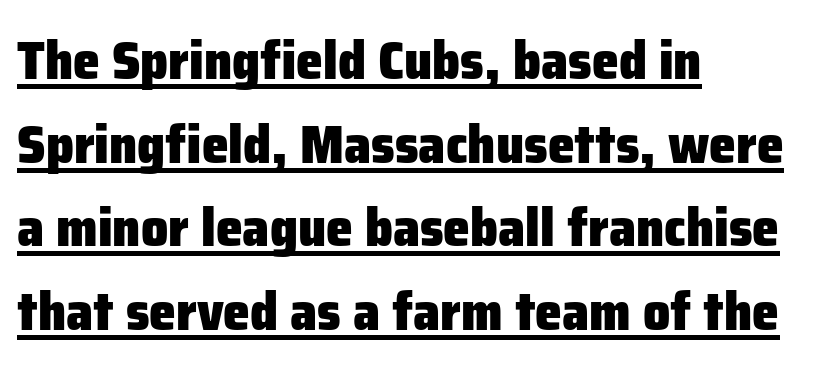
The image shows 54 px heavy sans-serif type, upright; set left-aligned, normal line spacing (1.55x), normal letter spacing, underlined; low stroke contrast and a medium x-height.
